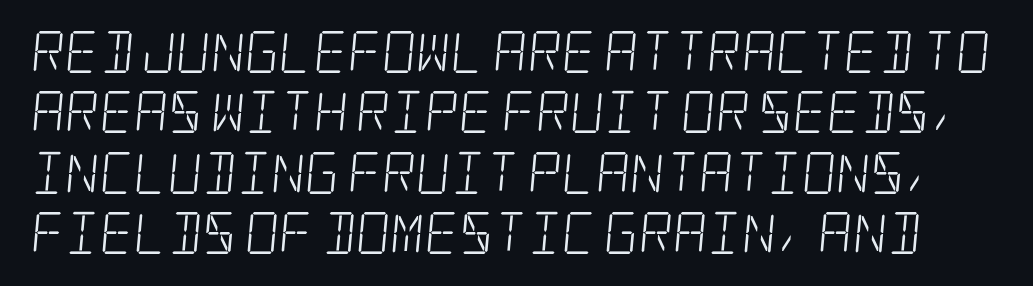
{"serif": "yes", "bold": "no", "weight": "light", "width": "condensed", "stroke_contrast": "low", "x_height": "large", "underline": "no", "line_spacing": "normal", "line_spacing_ratio": 1.44, "letter_spacing": "normal", "letter_spacing_em": 0.0, "glyph_px": 42}
